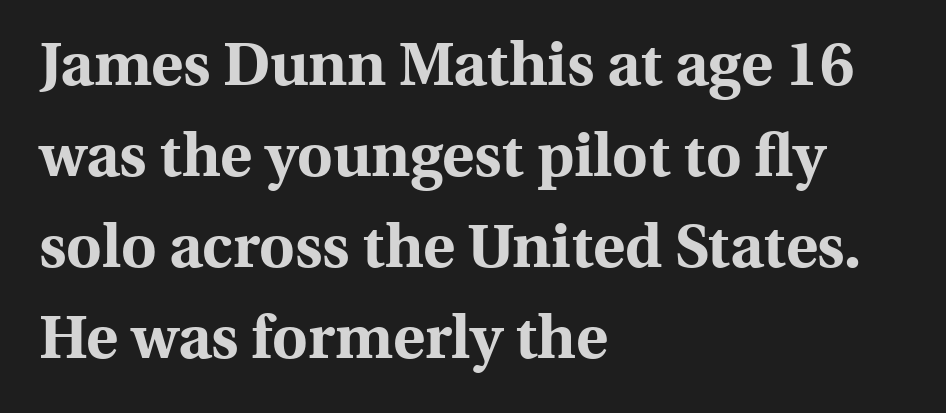
Compared with typical paragraphs, the rows here are spaced about the same. Is this a fixed-width face? No — the glyphs have proportional, varying widths. Nothing unusual about the tracking: characters are spaced as the font intends. Stroke thickness is high; the sample reads as a true bold. Unlike a clean sans, this face finishes its strokes with serifs. A student would call this left alignment; a typographer would say flush left, rag right.
